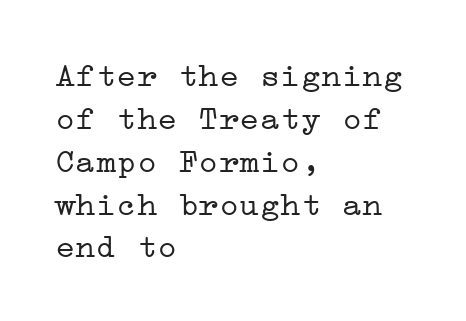
The image shows 34 px light, wide serif type, upright; set left-aligned, normal line spacing (1.26x), normal letter spacing, not underlined; low stroke contrast and a medium x-height.
